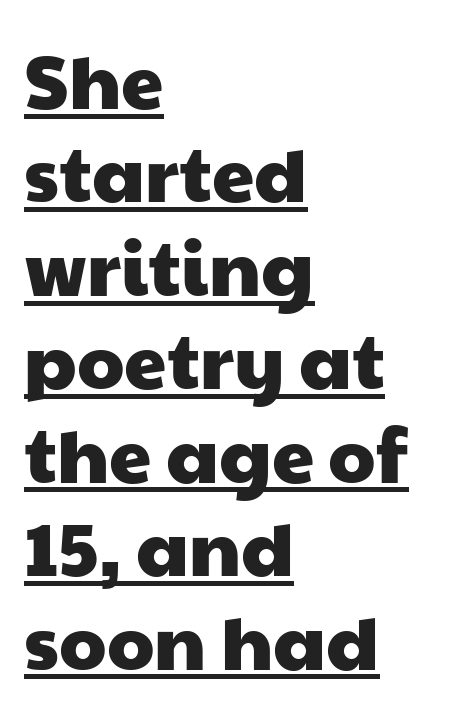
{"serif": "no", "width": "wide", "stroke_contrast": "low", "x_height": "medium", "monospaced": "no", "underline": "yes", "align": "left", "line_spacing_ratio": 1.23, "letter_spacing": "normal", "letter_spacing_em": 0.0, "glyph_px": 76}
